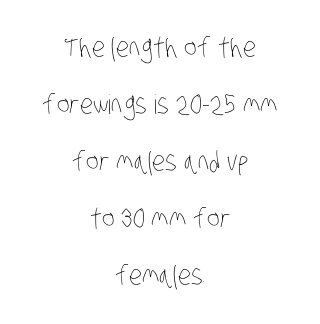
Q: Is the text bold? A: No.
Q: Is the text underlined? A: No.
Q: How is the paragraph aligned? A: Centered.
Q: Is the spacing between letters normal or unusually wide? A: Normal.
Q: Is the spacing between lines tight, normal or loose? A: Loose.
